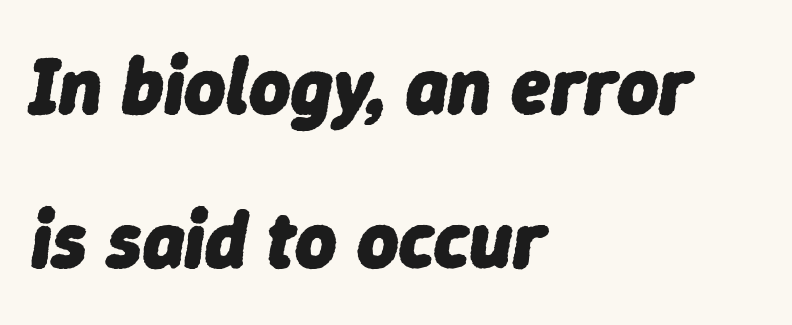
Q: Is the text bold? A: Yes.
Q: Is the text italic (slanted)? A: Yes, it leans right by about 9 degrees.
Q: Is the text underlined? A: No.
Q: How is the paragraph aligned? A: Left-aligned.
Q: Is the spacing between letters normal or unusually wide? A: Normal.
Q: Is the spacing between lines tight, normal or loose? A: Loose.
Q: Width (condensed, normal, or wide)? A: Normal.
Q: Stroke contrast? A: Low.
Q: x-height? A: Medium.
Q: Monospaced? A: No.
